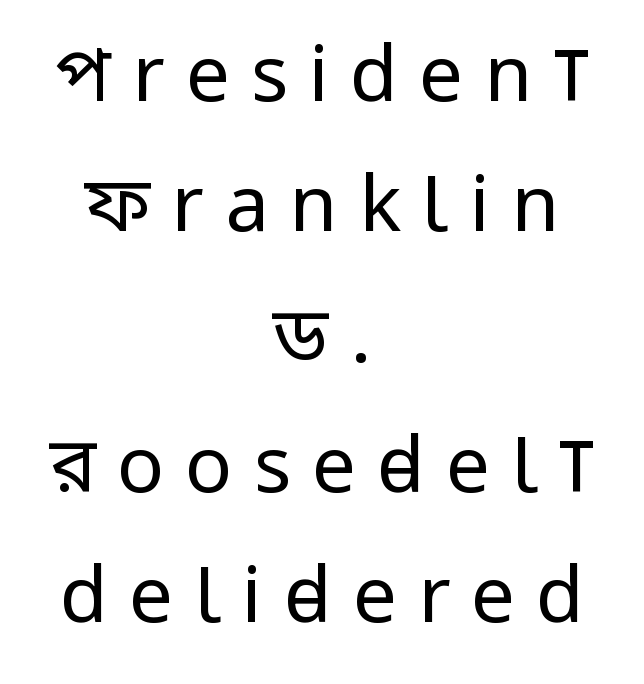
The image shows 78 px regular-weight, condensed sans-serif type, upright; set centered, normal line spacing (1.67x), unusually wide letter spacing (+0.27 em), not underlined; low stroke contrast and a large x-height.
